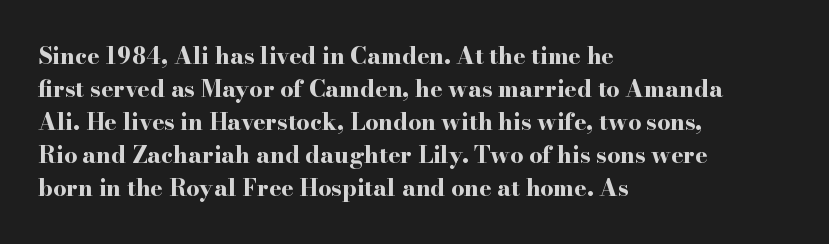
The image shows 23 px bold type, upright; set left-aligned, normal line spacing (1.43x), normal letter spacing, not underlined.
